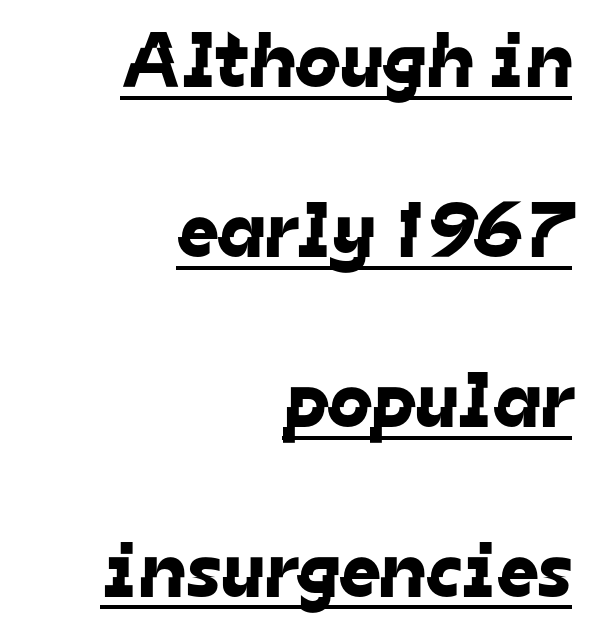
The image shows 79 px sans-serif type; set right-aligned, loose line spacing (2.15x), normal letter spacing, underlined; low stroke contrast and a medium x-height.
